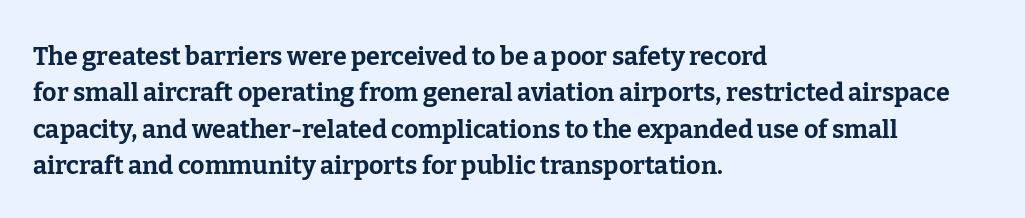
The image shows 25 px bold type, upright; set left-aligned, normal line spacing (1.46x), normal letter spacing, not underlined.
